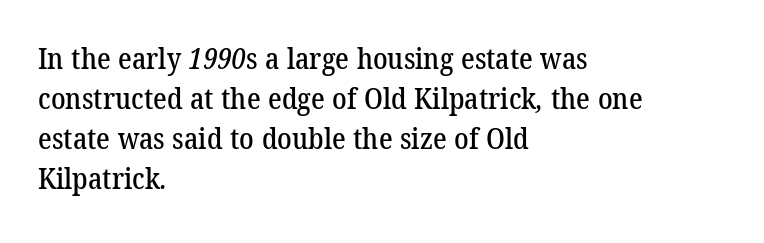
{"serif": "yes", "width": "normal", "stroke_contrast": "low", "x_height": "medium", "monospaced": "no", "underline": "no", "align": "left", "line_spacing": "normal", "line_spacing_ratio": 1.38, "letter_spacing": "normal", "letter_spacing_em": 0.0, "glyph_px": 29}
